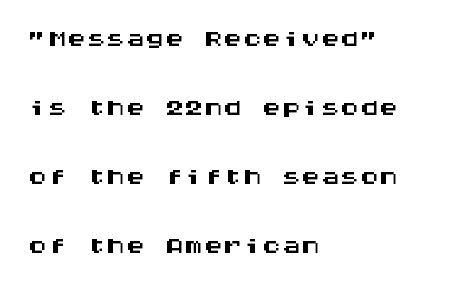
The image shows 39 px wide sans-serif type, upright, monospaced; set left-aligned, line spacing 1.77x, normal letter spacing, not underlined; medium stroke contrast and a large x-height.
